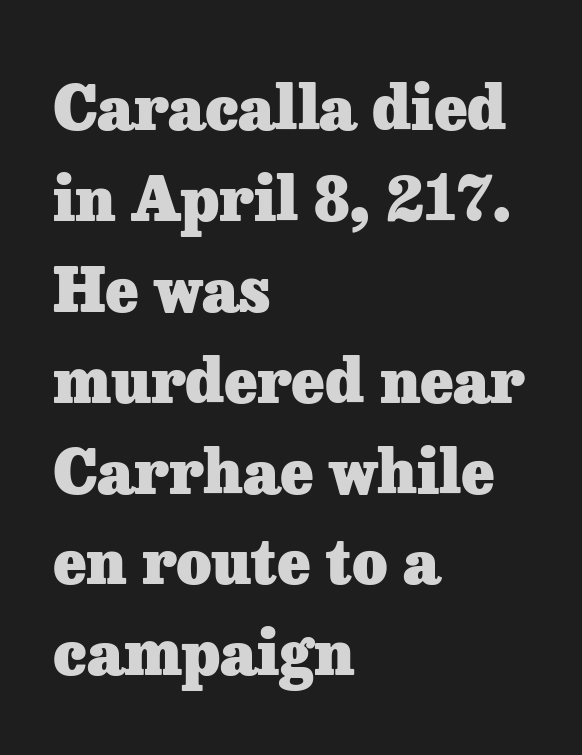
Q: Is the text bold? A: Yes.
Q: Is the text italic (slanted)? A: No, it is upright.
Q: Is the typeface a serif or a sans-serif typeface? A: Serif.
Q: Is the text underlined? A: No.
Q: How is the paragraph aligned? A: Left-aligned.
Q: Is the spacing between letters normal or unusually wide? A: Normal.
Q: Is the spacing between lines tight, normal or loose? A: Normal.
Q: Width (condensed, normal, or wide)? A: Normal.
Q: Stroke contrast? A: Low.
Q: x-height? A: Medium.
Q: Monospaced? A: No.
